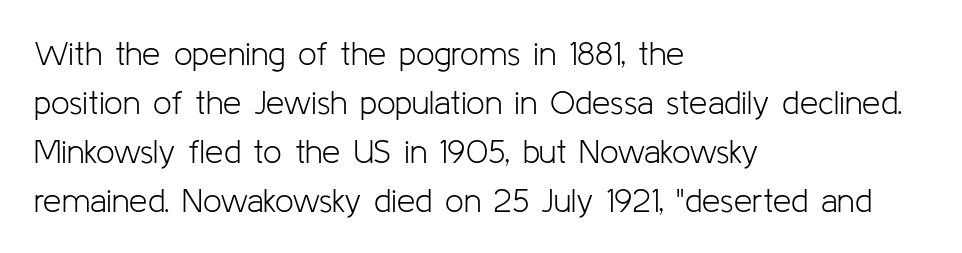
This sample is left-justified, so line endings fall wherever the words run out. Each stroke keeps to a modest, everyday thickness or less. Any mark beneath the type? The region is blank. You could not count columns in this text — the font is proportionally spaced.
